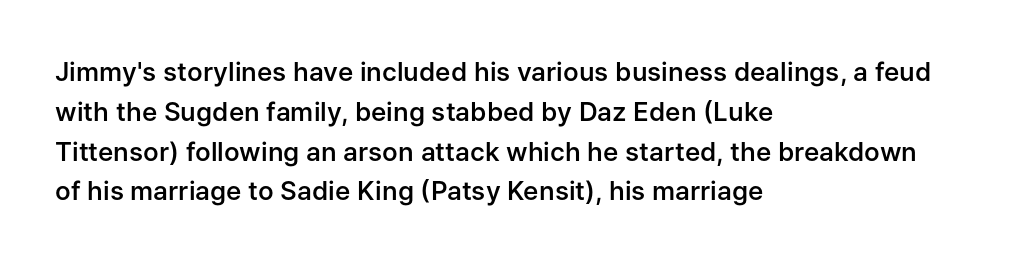
The image shows 26 px text type, upright; set left-aligned, normal line spacing (1.53x), normal letter spacing, not underlined.
